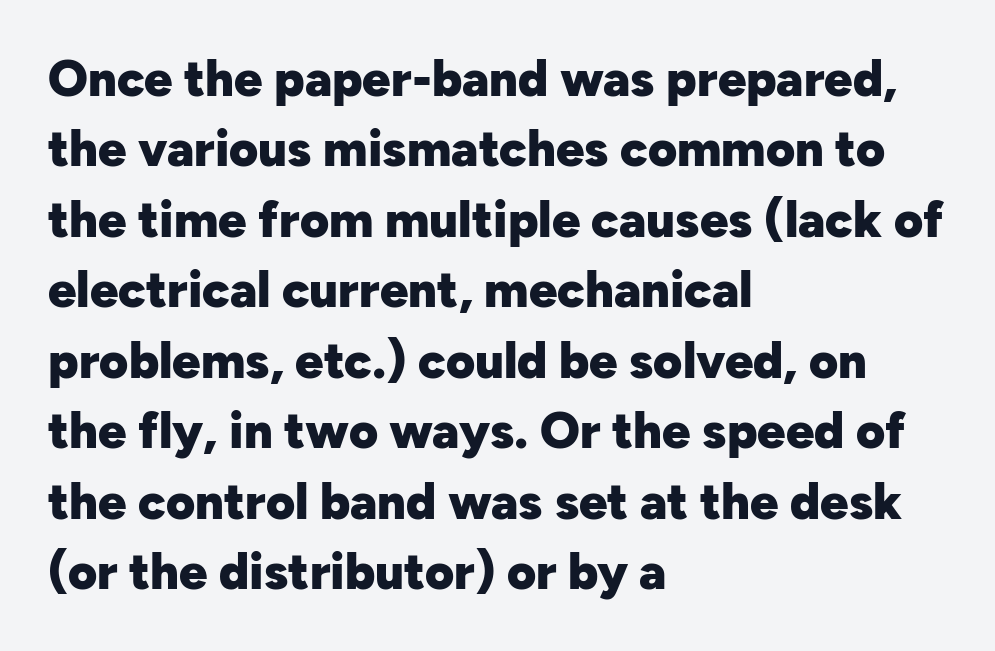
Layout note: lines flush left. You can tell from the bare stems that sans-serif type was used. This sample has the flowing, uneven cadence of proportional lettering. There is no visible air inserted between adjacent glyphs. Letters rest on an invisible, unmarked baseline.
